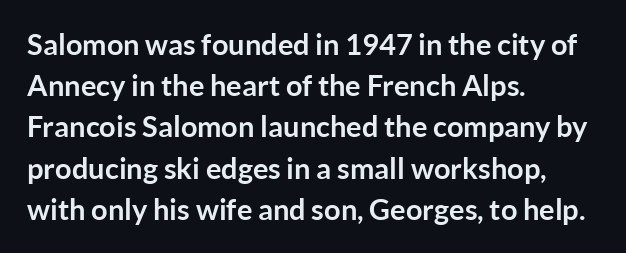
{"serif": "no", "italic": "no", "bold": "yes", "weight": "semibold", "width": "normal", "stroke_contrast": "low", "x_height": "medium", "monospaced": "no", "underline": "no", "align": "left", "line_spacing": "normal", "line_spacing_ratio": 1.42, "letter_spacing": "normal", "letter_spacing_em": 0.0, "glyph_px": 29}
